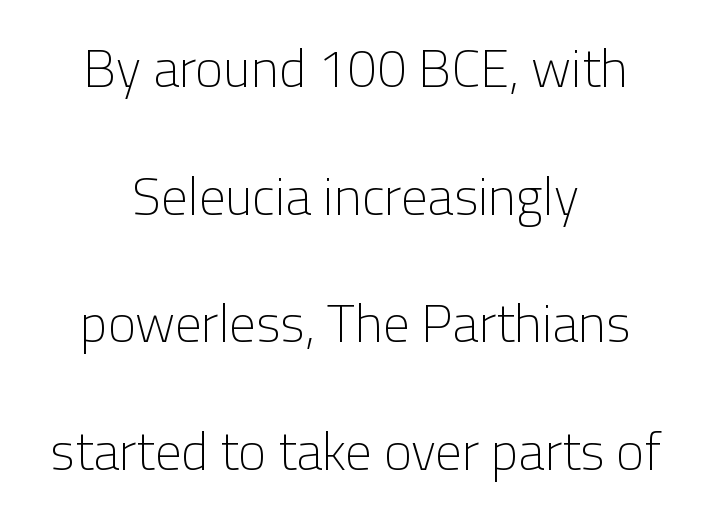
Looks like regular typesetting: each glyph gets only the width it needs. Leftover space on each line is divided equally before and after the words. Rule under the text: the space is simply empty. Weight: in the light-to-regular range.
